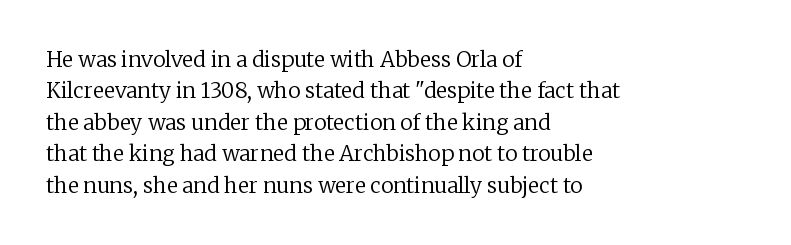
Q: Is the text bold? A: No.
Q: Is the text italic (slanted)? A: No, it is upright.
Q: Is the text underlined? A: No.
Q: How is the paragraph aligned? A: Left-aligned.
Q: Is the spacing between letters normal or unusually wide? A: Normal.
Q: Is the spacing between lines tight, normal or loose? A: Normal.
